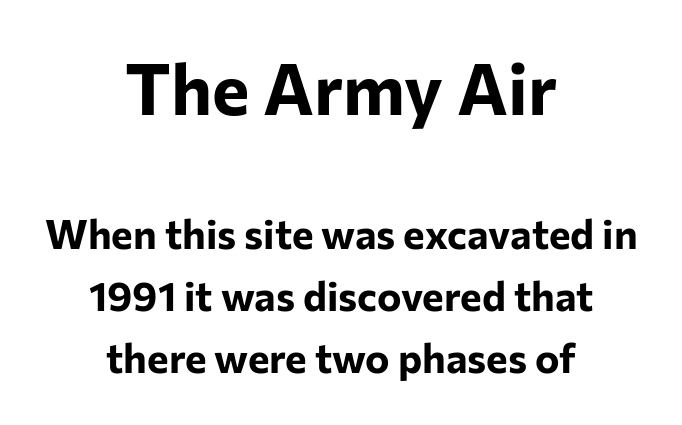
Look at the stroke-to-counter ratio: heavy, a bold. It's the straight-up-and-down kind of type. The specimen omits any rule beneath the text block's lines. Do the characters align in a grid? No, the font is proportional.
